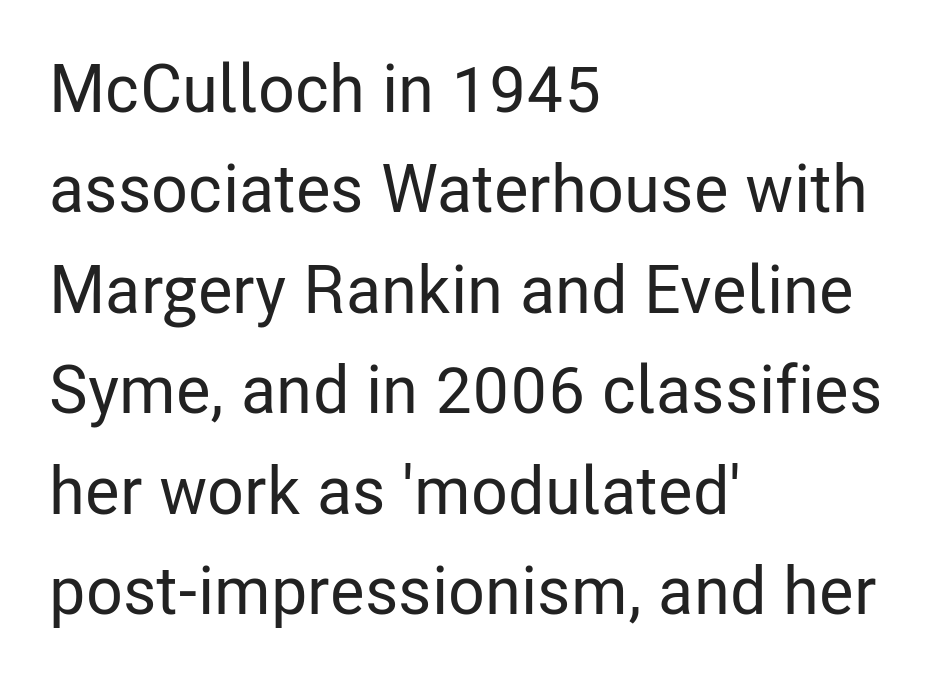
{"serif": "no", "italic": "no", "width": "condensed", "stroke_contrast": "low", "x_height": "medium", "monospaced": "no", "underline": "no", "align": "left", "line_spacing": "normal", "line_spacing_ratio": 1.5, "letter_spacing": "normal", "letter_spacing_em": 0.0, "glyph_px": 67}
